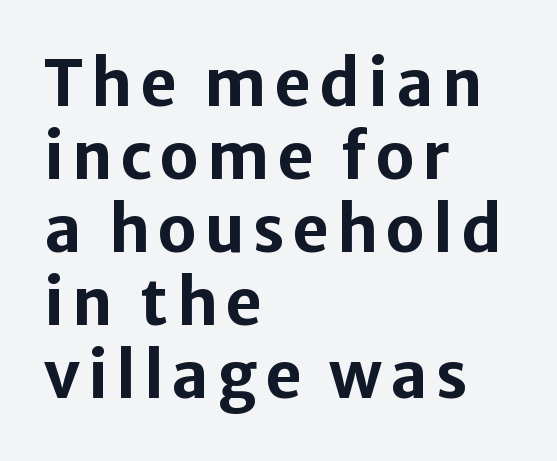
The image shows 63 px bold sans-serif type, upright; set left-aligned, line spacing 1.16x, not underlined; low stroke contrast and a medium x-height.
